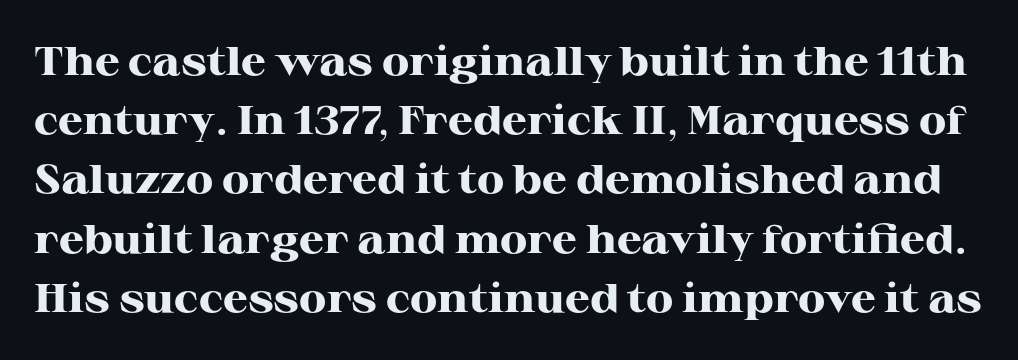
Q: Is the text bold? A: Yes.
Q: Is the text italic (slanted)? A: No, it is upright.
Q: Is the typeface a serif or a sans-serif typeface? A: Serif.
Q: Is the text underlined? A: No.
Q: Is the spacing between letters normal or unusually wide? A: Normal.
Q: Is the spacing between lines tight, normal or loose? A: Normal.
Q: Width (condensed, normal, or wide)? A: Wide.
Q: Stroke contrast? A: High.
Q: x-height? A: Medium.
Q: Monospaced? A: No.
